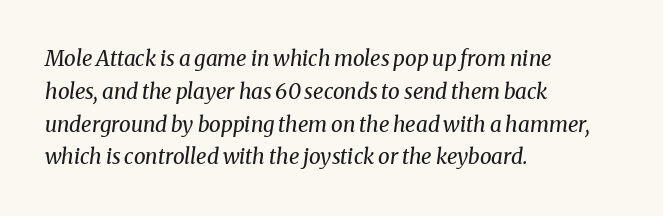
Q: Is the text bold? A: No.
Q: Is the text italic (slanted)? A: Yes, it leans right by about 8 degrees.
Q: Is the text underlined? A: No.
Q: How is the paragraph aligned? A: Left-aligned.
Q: Is the spacing between letters normal or unusually wide? A: Normal.
Q: Is the spacing between lines tight, normal or loose? A: Normal.
